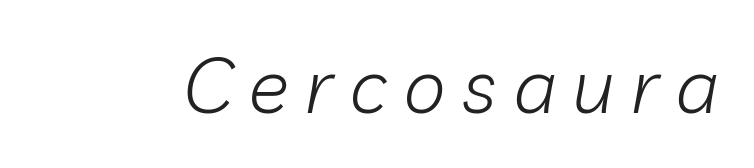
{"italic": "yes", "lean": "right", "slant_degrees": 10, "bold": "no", "weight": "light", "width": "normal", "stroke_contrast": "low", "x_height": "medium", "monospaced": "no", "underline": "no", "letter_spacing": "wide", "letter_spacing_em": 0.21, "glyph_px": 77}
